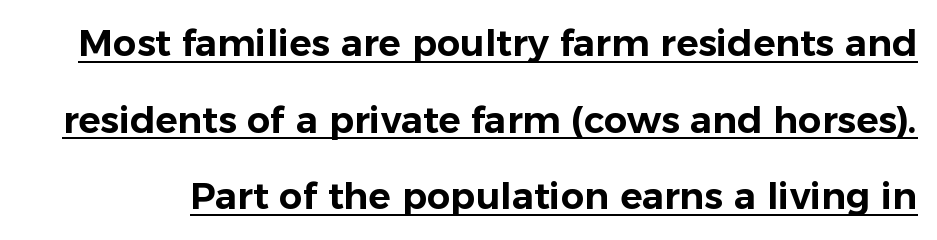
Q: Is the text italic (slanted)? A: No, it is upright.
Q: Is the typeface a serif or a sans-serif typeface? A: Sans-serif.
Q: Is the text underlined? A: Yes.
Q: Is the spacing between letters normal or unusually wide? A: Normal.
Q: Is the spacing between lines tight, normal or loose? A: Loose.
Q: Width (condensed, normal, or wide)? A: Normal.
Q: Stroke contrast? A: Low.
Q: x-height? A: Medium.
Q: Monospaced? A: No.
